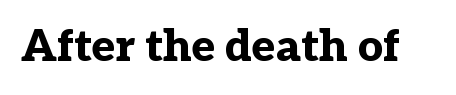
The image shows 44 px bold serif type, upright; set normal letter spacing, not underlined; low stroke contrast and a medium x-height.
